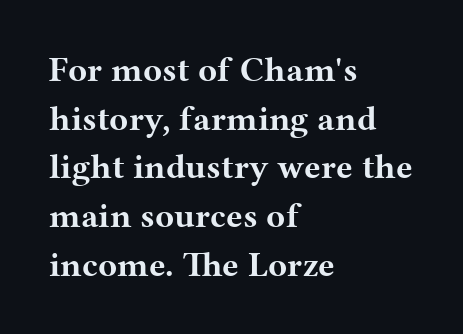
{"serif": "yes", "italic": "no", "bold": "yes", "weight": "bold", "width": "wide", "stroke_contrast": "medium", "x_height": "medium", "monospaced": "no", "underline": "no", "align": "left", "line_spacing": "normal", "line_spacing_ratio": 1.39, "letter_spacing": "normal", "letter_spacing_em": 0.0, "glyph_px": 35}
